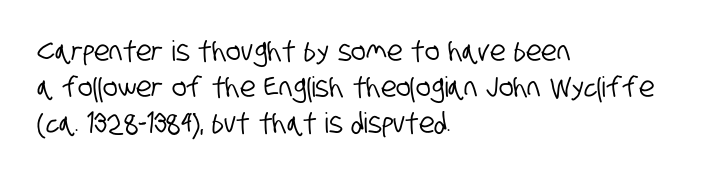
The image shows 28 px condensed sans-serif type; set left-aligned, normal line spacing (1.29x), normal letter spacing, not underlined; low stroke contrast and a large x-height.
